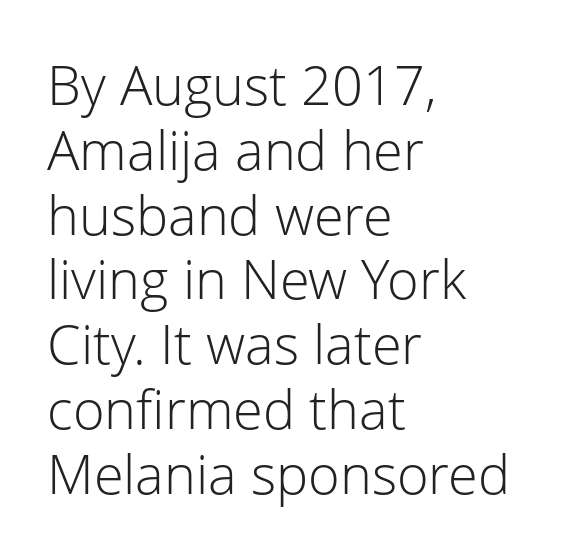
Q: Is the text bold? A: No.
Q: Is the text italic (slanted)? A: No, it is upright.
Q: Is the typeface a serif or a sans-serif typeface? A: Sans-serif.
Q: Is the text underlined? A: No.
Q: How is the paragraph aligned? A: Left-aligned.
Q: Is the spacing between letters normal or unusually wide? A: Normal.
Q: Width (condensed, normal, or wide)? A: Normal.
Q: Stroke contrast? A: Low.
Q: x-height? A: Medium.
Q: Monospaced? A: No.
